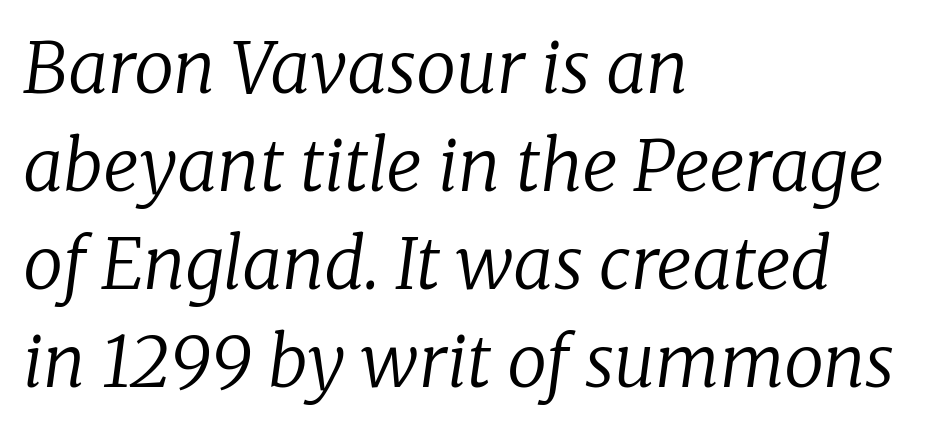
The paragraph has a hard left edge and a soft right edge. Observe the serifs anchoring each vertical stroke in this sample. These lines are rendered in a variable-pitch font. No word sits above an underline.
